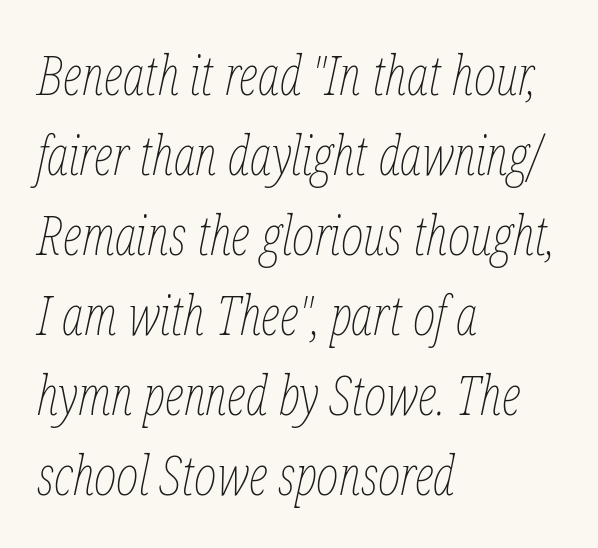
Leading matches the norm, producing a regular column. Notice how the stems are inclined rather than vertical — that's the hallmark of italics. The compositor pushed each line to the left boundary. This is not heavy type; no bold has been used.
